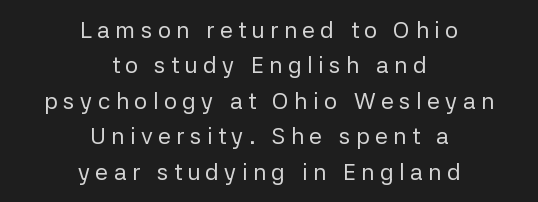
Q: Is the text bold? A: No.
Q: Is the text italic (slanted)? A: No, it is upright.
Q: Is the text underlined? A: No.
Q: How is the paragraph aligned? A: Centered.
Q: Is the spacing between letters normal or unusually wide? A: Unusually wide.
Q: Is the spacing between lines tight, normal or loose? A: Normal.
